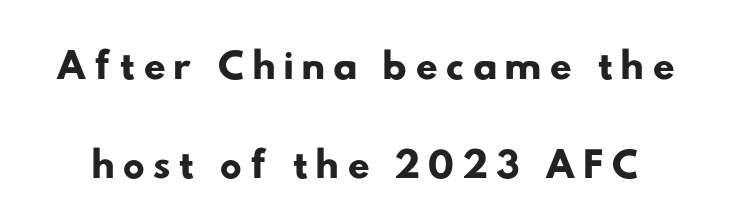
Q: Is the typeface a serif or a sans-serif typeface? A: Sans-serif.
Q: Is the text underlined? A: No.
Q: Is the spacing between lines tight, normal or loose? A: Normal.
Q: Width (condensed, normal, or wide)? A: Wide.
Q: Stroke contrast? A: Low.
Q: x-height? A: Small.
Q: Monospaced? A: No.
